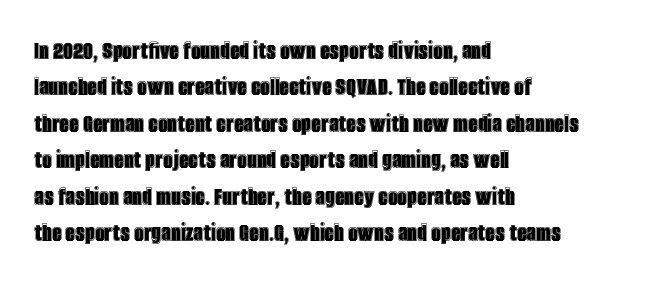
Q: Is the text italic (slanted)? A: No, it is upright.
Q: Is the text underlined? A: No.
Q: How is the paragraph aligned? A: Left-aligned.
Q: Is the spacing between letters normal or unusually wide? A: Normal.
Q: Is the spacing between lines tight, normal or loose? A: Normal.
